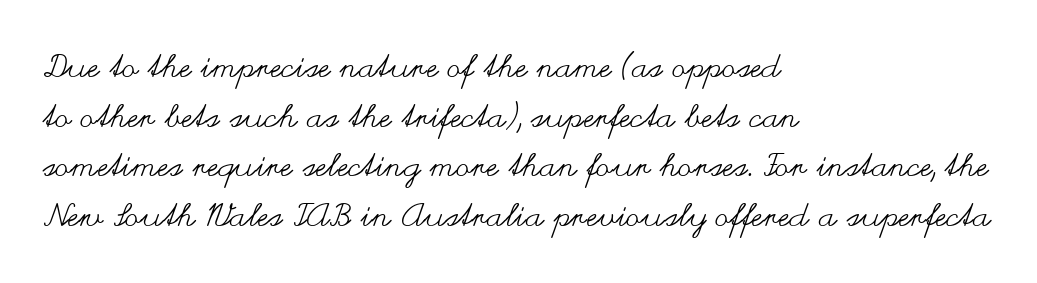
Each letter keeps its own natural width here, so spacing adapts to shape. Glyph-to-glyph distance matches everyday printed text. The space directly below the letters is spotless. A normal amount of white space separates one row of letters from the next.
